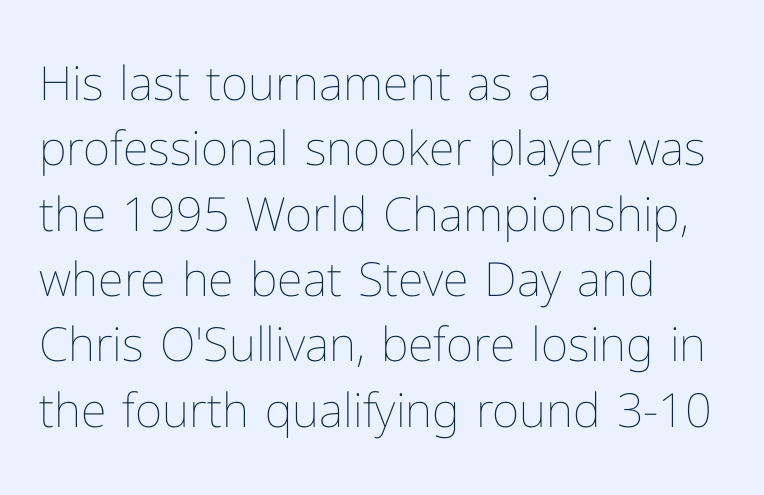
Q: Is the text bold? A: No.
Q: Is the text italic (slanted)? A: No, it is upright.
Q: Is the text underlined? A: No.
Q: How is the paragraph aligned? A: Left-aligned.
Q: Is the spacing between letters normal or unusually wide? A: Normal.
Q: Is the spacing between lines tight, normal or loose? A: Normal.
Q: Width (condensed, normal, or wide)? A: Normal.
Q: Stroke contrast? A: Low.
Q: x-height? A: Medium.
Q: Monospaced? A: No.
